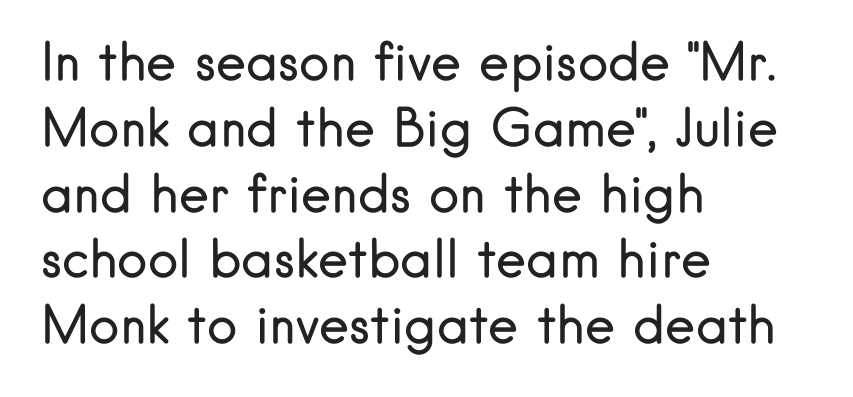
{"serif": "no", "italic": "no", "bold": "no", "weight": "regular", "width": "normal", "stroke_contrast": "low", "x_height": "small", "monospaced": "no", "underline": "no", "align": "left", "line_spacing": "normal", "line_spacing_ratio": 1.29, "letter_spacing": "normal", "letter_spacing_em": 0.0, "glyph_px": 51}
